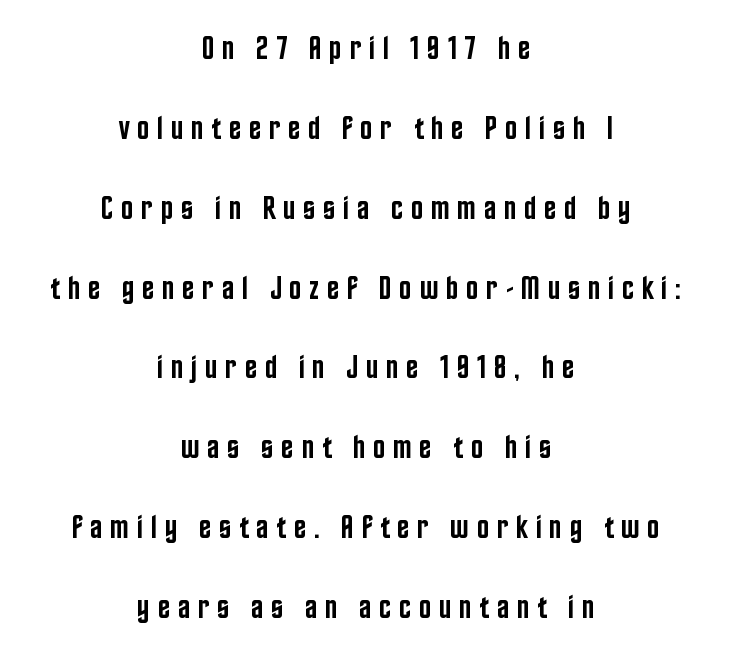
{"serif": "no", "italic": "no", "bold": "semi", "weight": "semibold", "width": "condensed", "stroke_contrast": "low", "x_height": "large", "monospaced": "no", "underline": "no", "align": "center", "line_spacing": "loose", "line_spacing_ratio": 2.42, "letter_spacing": "wide", "letter_spacing_em": 0.23, "glyph_px": 33}
